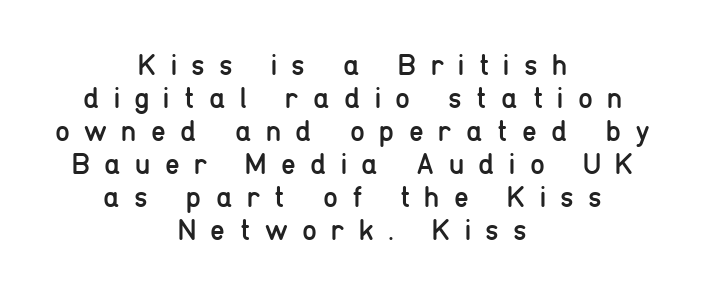
{"serif": "no", "italic": "no", "bold": "no", "weight": "regular", "width": "condensed", "stroke_contrast": "low", "x_height": "medium", "monospaced": "no", "underline": "no", "align": "center", "line_spacing": "tight", "line_spacing_ratio": 1.1, "letter_spacing": "wide", "letter_spacing_em": 0.48, "glyph_px": 30}
